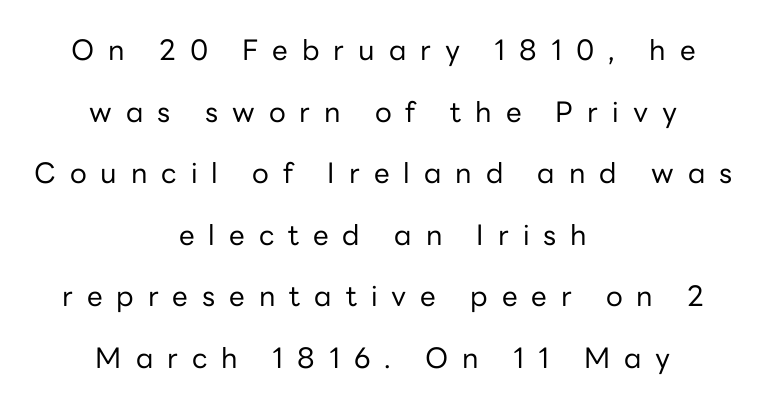
Q: Is the text bold? A: No.
Q: Is the text italic (slanted)? A: No, it is upright.
Q: Is the typeface a serif or a sans-serif typeface? A: Sans-serif.
Q: Is the text underlined? A: No.
Q: How is the paragraph aligned? A: Centered.
Q: Is the spacing between letters normal or unusually wide? A: Unusually wide.
Q: Is the spacing between lines tight, normal or loose? A: Loose.
Q: Width (condensed, normal, or wide)? A: Normal.
Q: Stroke contrast? A: Low.
Q: x-height? A: Medium.
Q: Monospaced? A: No.
